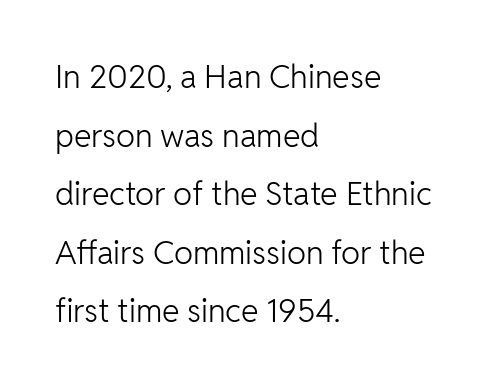
Q: Is the text bold? A: No.
Q: Is the text italic (slanted)? A: No, it is upright.
Q: Is the typeface a serif or a sans-serif typeface? A: Sans-serif.
Q: Is the text underlined? A: No.
Q: How is the paragraph aligned? A: Left-aligned.
Q: Is the spacing between letters normal or unusually wide? A: Normal.
Q: Width (condensed, normal, or wide)? A: Normal.
Q: Stroke contrast? A: Low.
Q: x-height? A: Medium.
Q: Monospaced? A: No.
